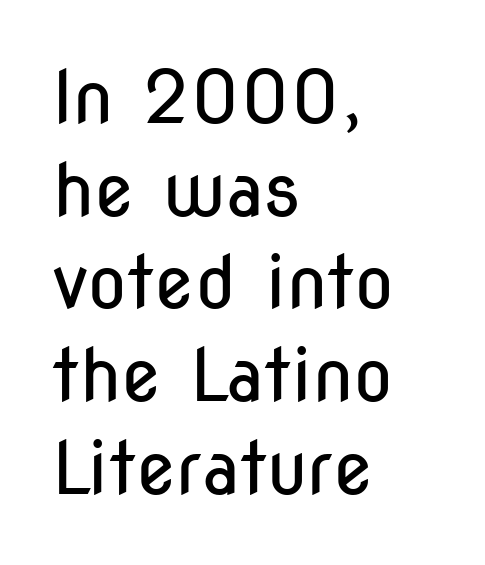
Q: Is the text bold? A: No.
Q: Is the text italic (slanted)? A: No, it is upright.
Q: Is the typeface a serif or a sans-serif typeface? A: Sans-serif.
Q: Is the text underlined? A: No.
Q: How is the paragraph aligned? A: Left-aligned.
Q: Is the spacing between letters normal or unusually wide? A: Normal.
Q: Is the spacing between lines tight, normal or loose? A: Normal.
Q: Width (condensed, normal, or wide)? A: Condensed.
Q: Stroke contrast? A: Low.
Q: x-height? A: Medium.
Q: Monospaced? A: No.
